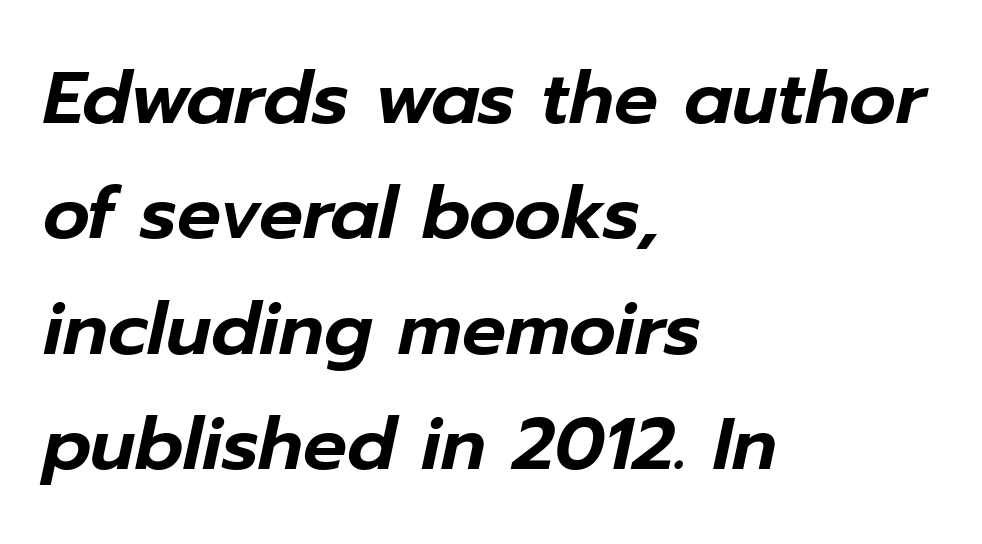
{"italic": "yes", "lean": "right", "slant_degrees": 12, "width": "normal", "stroke_contrast": "low", "x_height": "medium", "monospaced": "no", "underline": "no", "align": "left", "line_spacing": "normal", "line_spacing_ratio": 1.58, "letter_spacing": "normal", "letter_spacing_em": 0.0, "glyph_px": 73}
